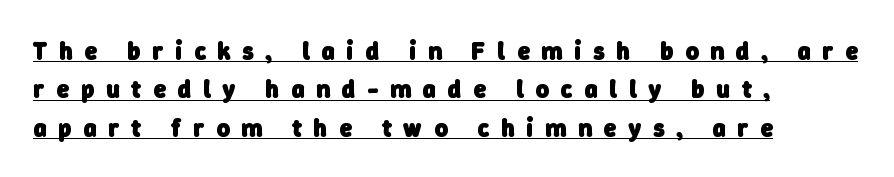
Q: Is the text bold? A: Yes.
Q: Is the text underlined? A: Yes.
Q: How is the paragraph aligned? A: Left-aligned.
Q: Is the spacing between letters normal or unusually wide? A: Unusually wide.
Q: Is the spacing between lines tight, normal or loose? A: Normal.
